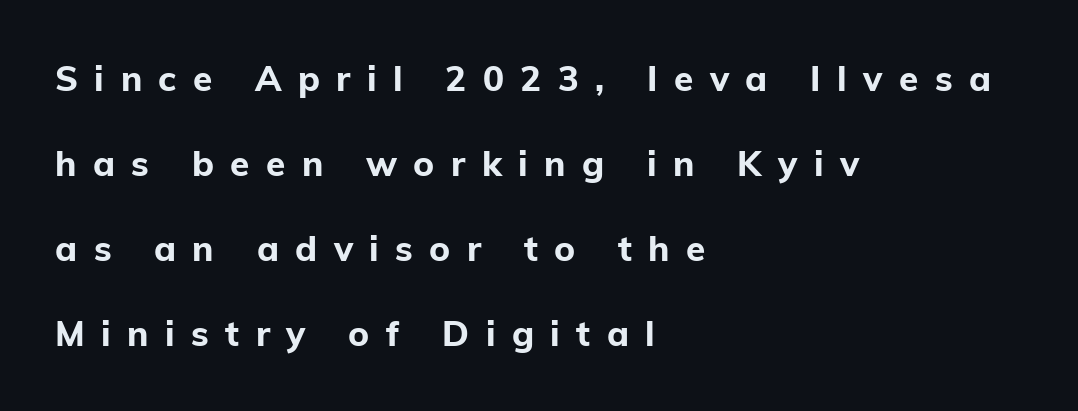
Q: Is the text bold? A: Yes.
Q: Is the text italic (slanted)? A: No, it is upright.
Q: Is the typeface a serif or a sans-serif typeface? A: Sans-serif.
Q: Is the text underlined? A: No.
Q: How is the paragraph aligned? A: Left-aligned.
Q: Is the spacing between letters normal or unusually wide? A: Unusually wide.
Q: Is the spacing between lines tight, normal or loose? A: Loose.
Q: Width (condensed, normal, or wide)? A: Normal.
Q: Stroke contrast? A: Low.
Q: x-height? A: Medium.
Q: Monospaced? A: No.
